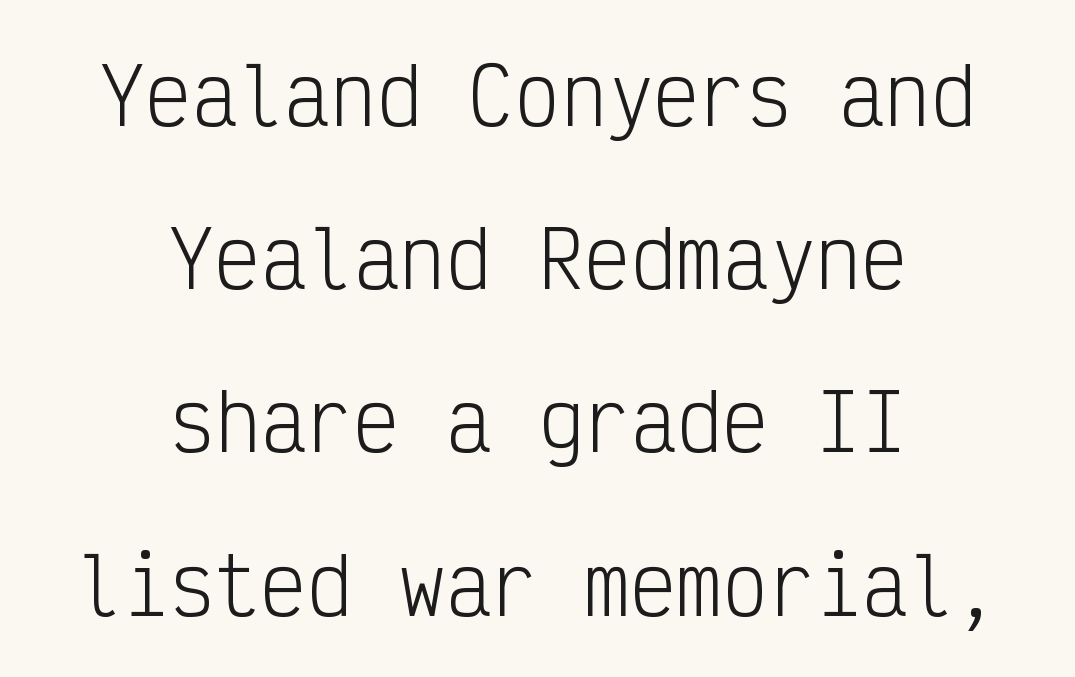
Letterform terminals end flat and unadorned throughout the passage. Fixed-width glyphs throughout — classic coding-font behaviour. Stroke mass is kept to a normal reading level or below. Check the space under the baseline: it is left empty. This sample is center-justified, so both line endings float freely. The typography opts for an upright posture over an oblique one.
